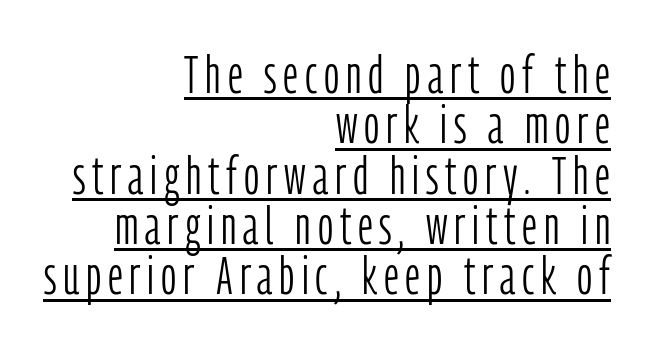
Q: Is the text bold? A: No.
Q: Is the text italic (slanted)? A: No, it is upright.
Q: Is the typeface a serif or a sans-serif typeface? A: Sans-serif.
Q: Is the text underlined? A: Yes.
Q: How is the paragraph aligned? A: Right-aligned.
Q: Is the spacing between lines tight, normal or loose? A: Tight.
Q: Width (condensed, normal, or wide)? A: Condensed.
Q: Stroke contrast? A: Low.
Q: x-height? A: Medium.
Q: Monospaced? A: No.
